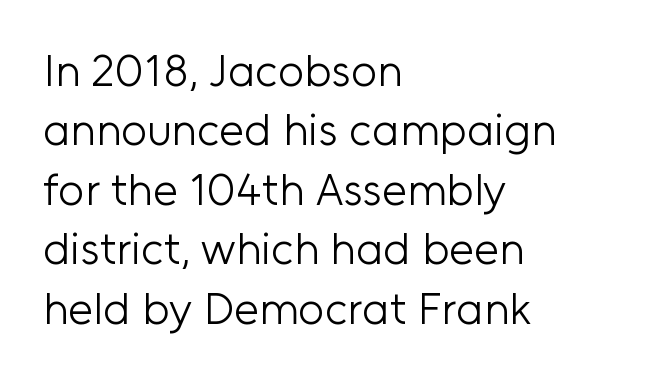
The image shows 45 px light sans-serif type, upright; set left-aligned, normal line spacing (1.32x), normal letter spacing, not underlined; low stroke contrast and a medium x-height.
